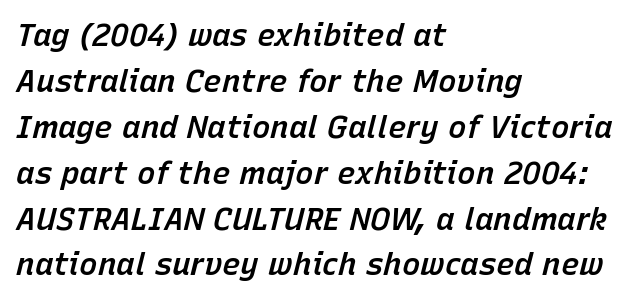
{"italic": "yes", "lean": "right", "slant_degrees": 15, "bold": "semi", "weight": "semibold", "width": "normal", "stroke_contrast": "low", "x_height": "medium", "monospaced": "no", "underline": "no", "align": "left", "line_spacing": "normal", "line_spacing_ratio": 1.48, "letter_spacing": "normal", "letter_spacing_em": 0.0, "glyph_px": 31}
